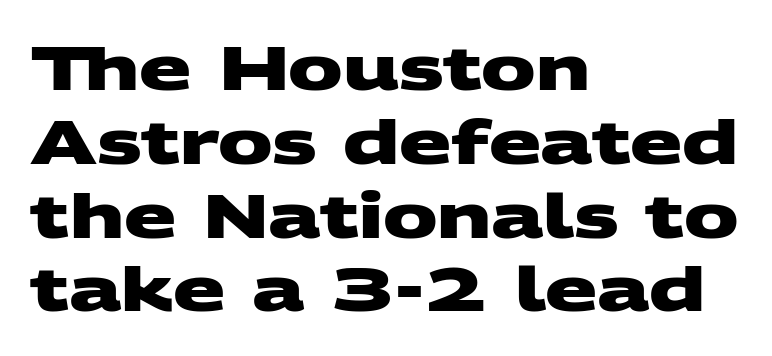
{"serif": "no", "bold": "yes", "weight": "heavy", "width": "wide", "stroke_contrast": "medium", "x_height": "large", "monospaced": "no", "underline": "no", "align": "left", "line_spacing_ratio": 1.21, "letter_spacing": "normal", "letter_spacing_em": 0.0, "glyph_px": 61}
